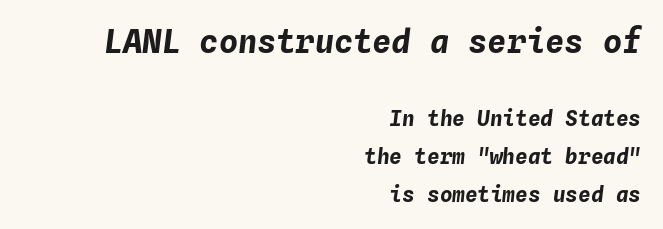
Caption: bold face, heavy strokes. The font's italic variant was chosen for this text. A typesetter would call this zero additional tracking. Larger block? The one above; the one below is distinctly smaller.
